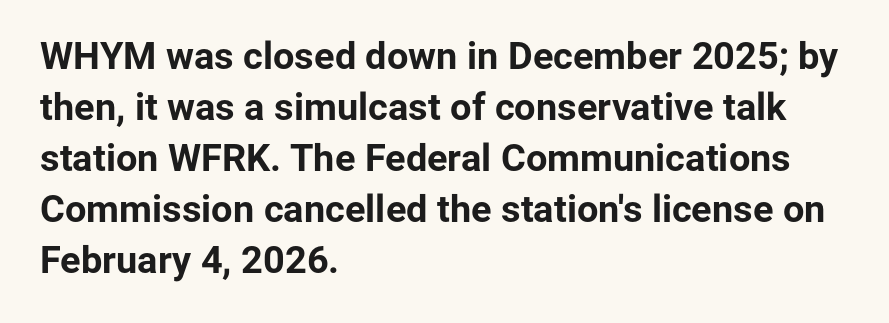
The text was rendered using a sans face with plain stroke endings. The lines sit at an ordinary, default distance from one another. Glance below the letters and you will spot only blank space. Its strokes are broad and dark, the hallmark of bold type.
